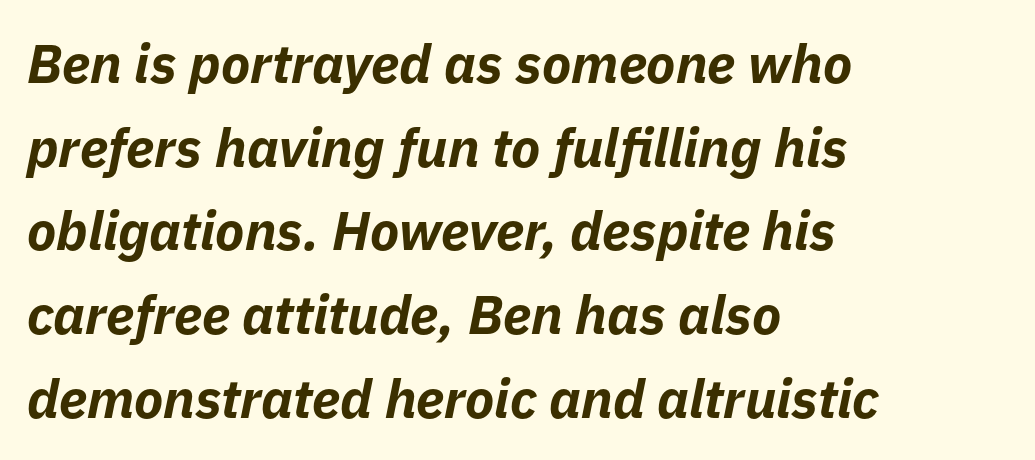
Would a proofreader flag this as italicized? Yes. The rendering uses a bold face; every stroke is thick and dark. Caption: multi-line text, flush left, ragged right. How are the letters spaced? Ordinarily, with no added tracking. Vertically, the passage feels balanced, rows spaced as you'd expect.
